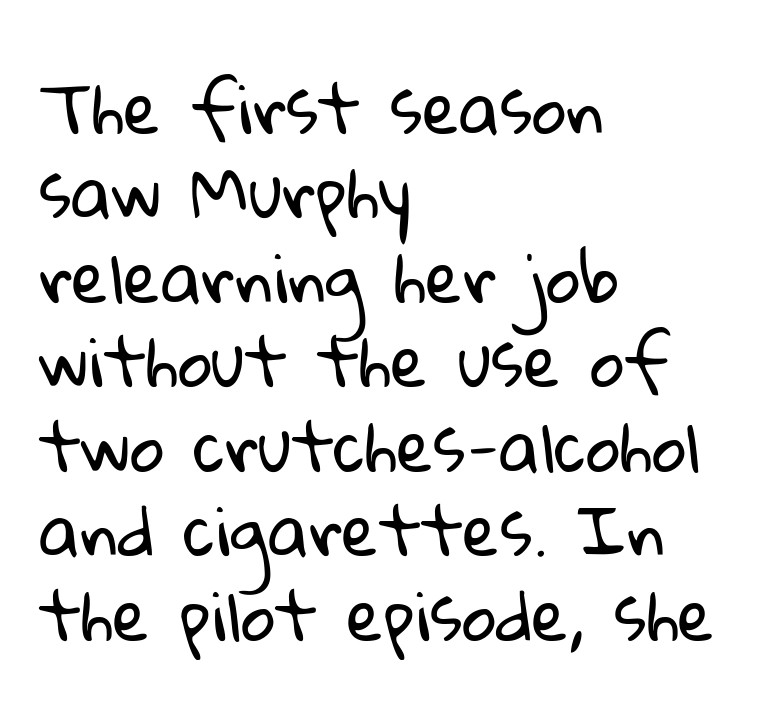
The image shows 67 px regular-weight sans-serif type; set left-aligned, normal line spacing (1.26x), normal letter spacing, not underlined; low stroke contrast and a medium x-height.
